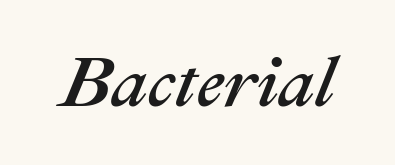
Q: Is the text italic (slanted)? A: Yes, it leans right by about 22 degrees.
Q: Is the text underlined? A: No.
Q: Is the spacing between letters normal or unusually wide? A: Normal.
Q: Width (condensed, normal, or wide)? A: Normal.
Q: Stroke contrast? A: Medium.
Q: x-height? A: Medium.
Q: Monospaced? A: No.
